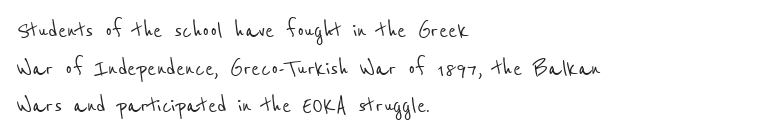
{"underline": "no", "align": "left", "line_spacing": "normal", "line_spacing_ratio": 1.39, "letter_spacing": "normal", "letter_spacing_em": 0.0, "glyph_px": 27}
